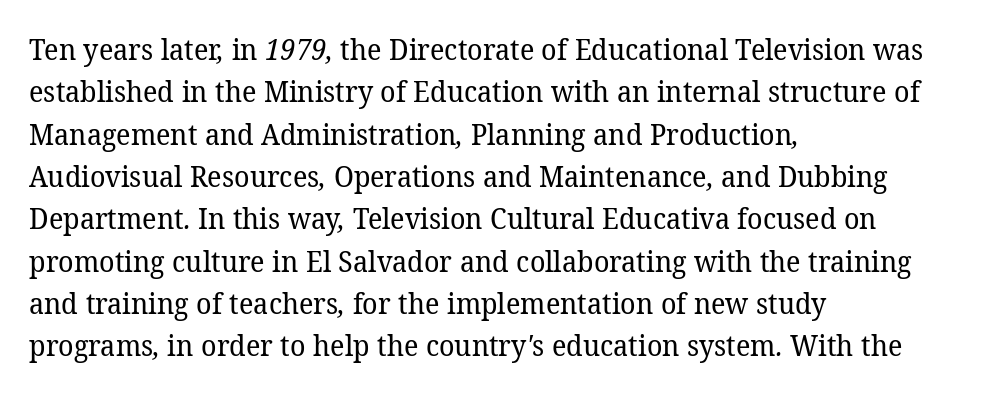
Do the characters align in a grid? No, the font is proportional. Does the copy run flush right? No — it runs flush left. The rows are spaced the way most documents space them. How are the letters spaced? Ordinarily, with no added tracking. Typographically, this falls in the serif category. The characters are drawn with everyday or finer stroke widths.
